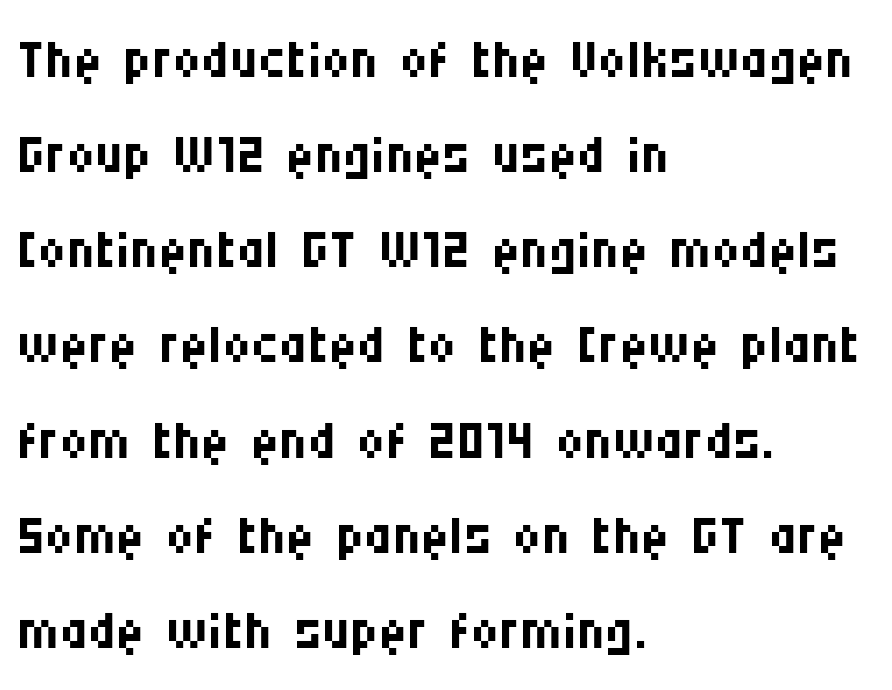
The strokes are not fattened; the text isn't bold. Italic: no, the glyphs are upright roman. Here the glyphs are tracked normally, forming tight word shapes. The rag falls on the right side of this text block.
